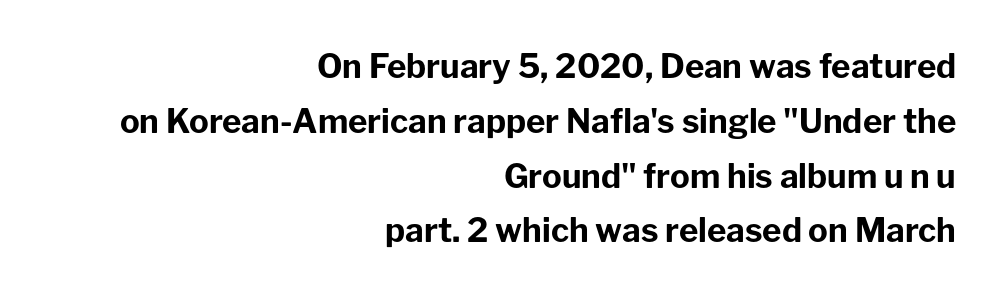
This sample keeps an unexceptional amount of space between lines. These lines carry a lot of weight — the face is fully bold. Vertical strokes here are truly vertical. The designer went with a sans here, leaving each stem footless. Each line ends at the same right margin while the left side varies.
